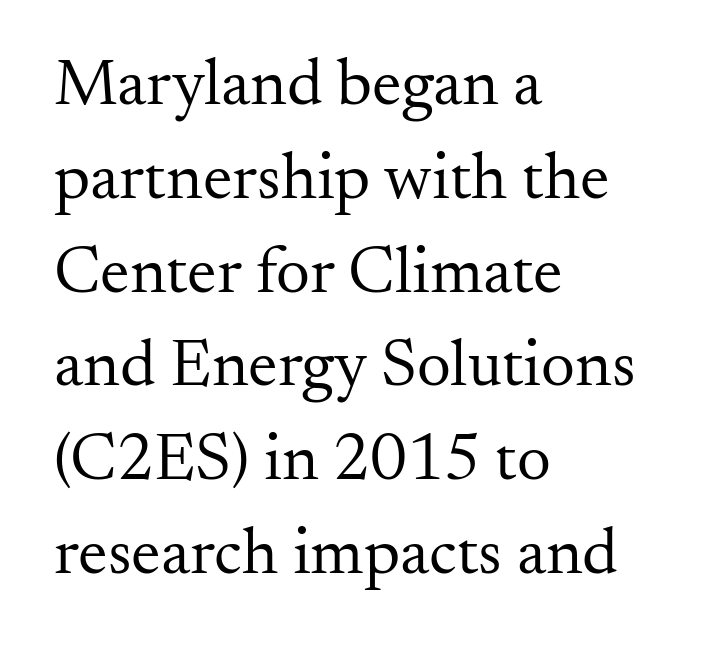
{"serif": "yes", "italic": "no", "bold": "no", "weight": "regular", "width": "normal", "stroke_contrast": "medium", "x_height": "small", "monospaced": "no", "underline": "no", "align": "left", "line_spacing": "normal", "line_spacing_ratio": 1.4, "letter_spacing": "normal", "letter_spacing_em": 0.0, "glyph_px": 67}
